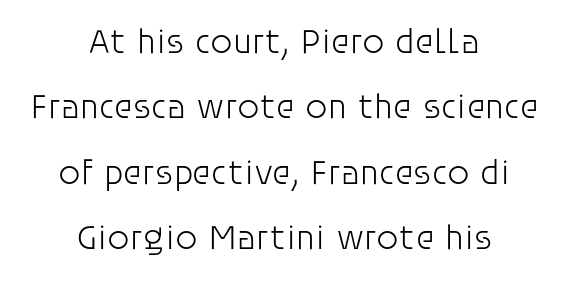
The image shows 35 px light sans-serif type, upright; set centered, line spacing 1.87x, normal letter spacing, not underlined; low stroke contrast and a large x-height.
